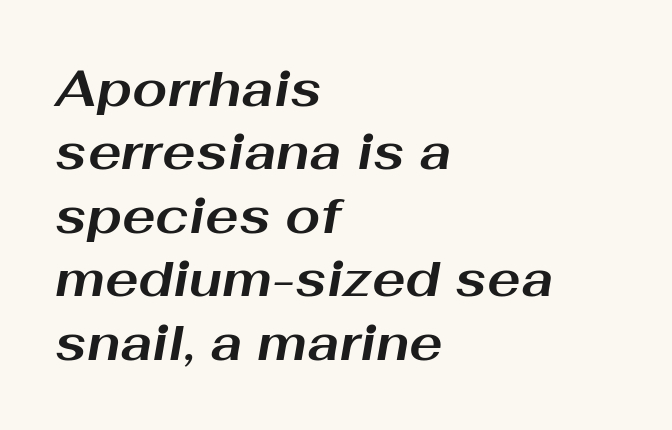
Q: Is the text bold? A: Yes.
Q: Is the text italic (slanted)? A: Yes, it leans right by about 10 degrees.
Q: Is the text underlined? A: No.
Q: How is the paragraph aligned? A: Left-aligned.
Q: Is the spacing between letters normal or unusually wide? A: Normal.
Q: Is the spacing between lines tight, normal or loose? A: Normal.
Q: Width (condensed, normal, or wide)? A: Wide.
Q: Stroke contrast? A: Medium.
Q: x-height? A: Medium.
Q: Monospaced? A: No.
